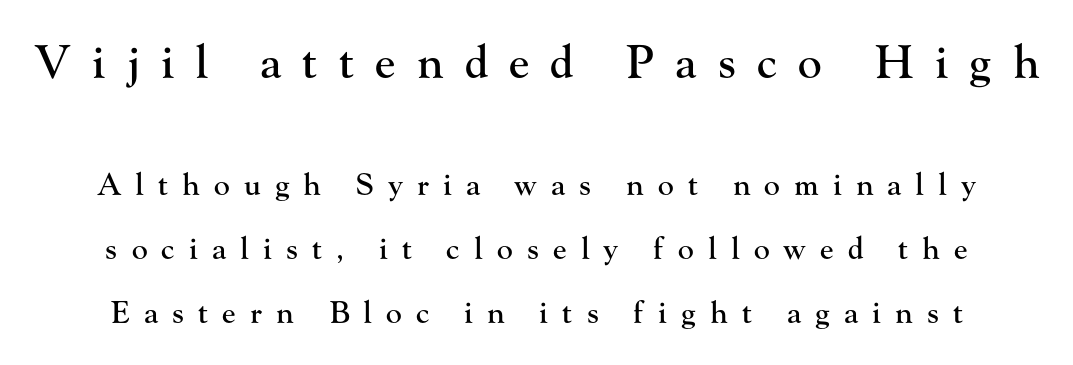
Q: Is the text italic (slanted)? A: No, it is upright.
Q: Is the typeface a serif or a sans-serif typeface? A: Serif.
Q: Is the text underlined? A: No.
Q: Is the spacing between letters normal or unusually wide? A: Unusually wide.
Q: Is the spacing between lines tight, normal or loose? A: Loose.
Q: Which block of text is set in a larger size, the first (top) or the second (bottom)? A: The first (top) one.
Q: Width (condensed, normal, or wide)? A: Normal.
Q: Stroke contrast? A: High.
Q: x-height? A: Small.
Q: Monospaced? A: No.
